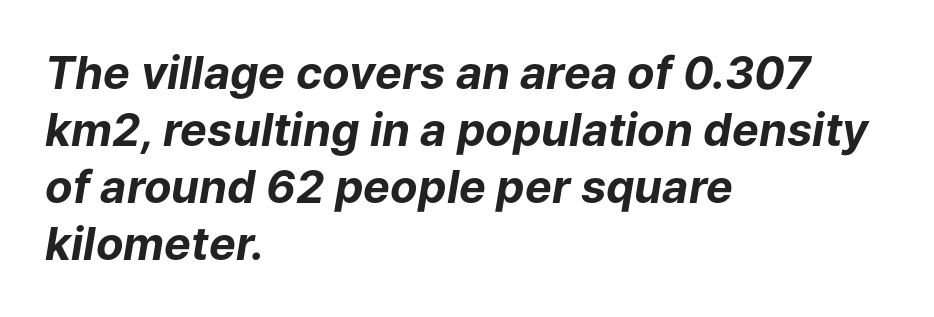
The space beneath each line is pristine and unruled. Casual observation: everything's shoved over to the left. The face used here is proportionally spaced, like ordinary book or web type. The designer left line spacing at the default.
